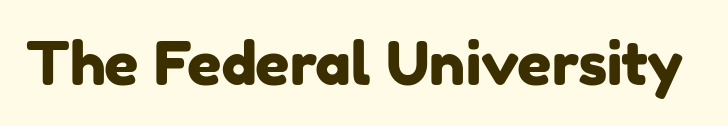
A typesetter would call this zero additional tracking. The glyphs are unaccompanied by any horizontal stroke below them. Spacing verdict: proportional, widths tailored to each character. The text was rendered using a sans face with plain stroke endings.
